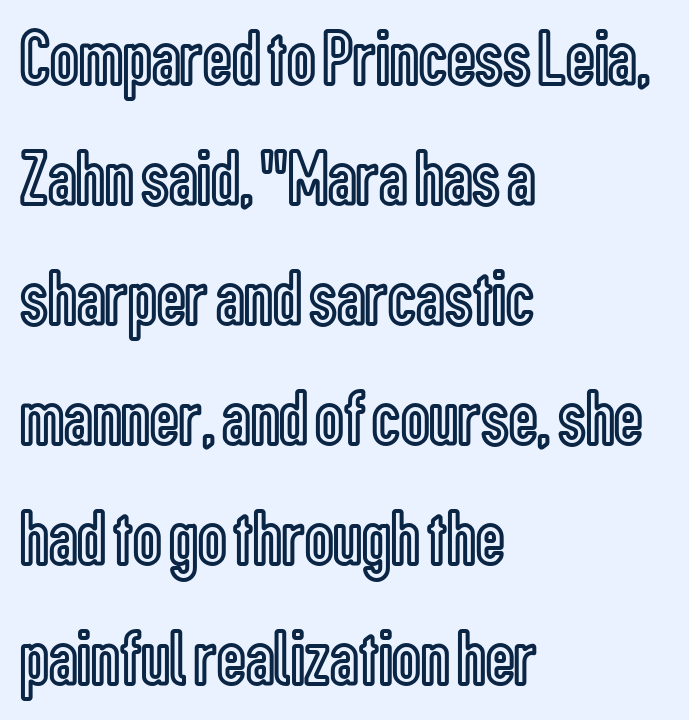
{"italic": "no", "width": "condensed", "x_height": "medium", "monospaced": "no", "underline": "no", "align": "left", "line_spacing": "normal", "line_spacing_ratio": 1.5, "letter_spacing": "normal", "letter_spacing_em": 0.0, "glyph_px": 80}
